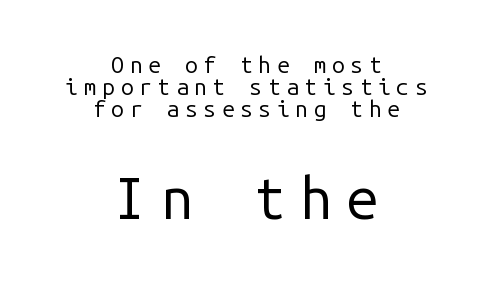
Ordinary non-slanted type is in use. The strip under each line holds only bare page. Does the leading feel generous? Not at all — it's pinched. The designer went with a sans here, leaving each stem footless. These lines are centered, leaving both edges ragged.
